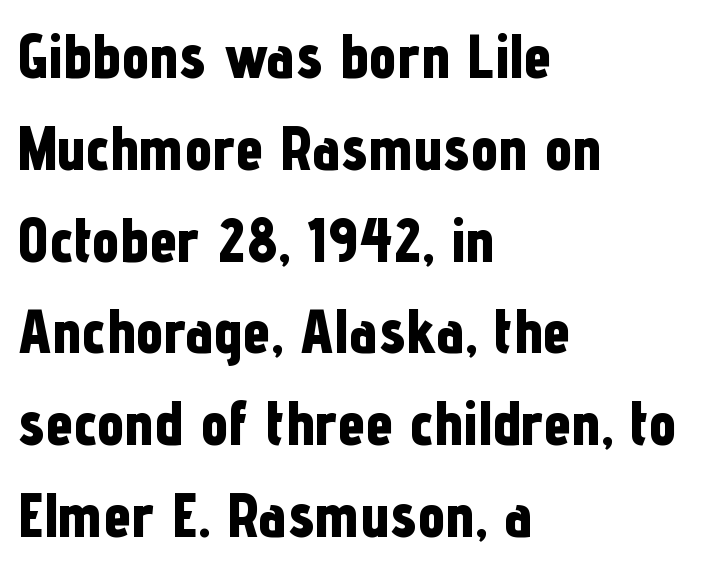
{"serif": "no", "italic": "no", "bold": "yes", "weight": "bold", "width": "condensed", "stroke_contrast": "low", "x_height": "medium", "monospaced": "no", "underline": "no", "align": "left", "line_spacing": "normal", "line_spacing_ratio": 1.48, "letter_spacing": "normal", "letter_spacing_em": 0.0, "glyph_px": 62}
